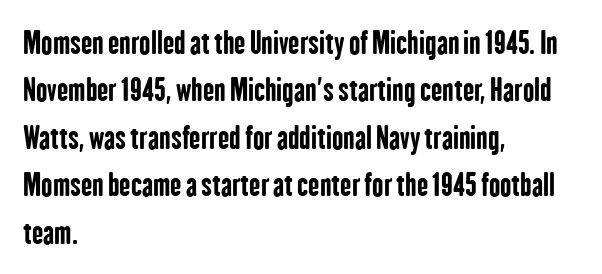
The image shows 30 px bold, condensed sans-serif type, upright; set left-aligned, normal line spacing (1.58x), normal letter spacing, not underlined; low stroke contrast and a medium x-height.
